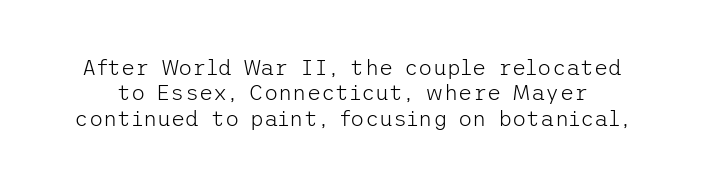
{"italic": "no", "bold": "no", "underline": "no", "line_spacing": "tight", "line_spacing_ratio": 1.15, "letter_spacing": "normal", "letter_spacing_em": 0.0, "glyph_px": 22}
